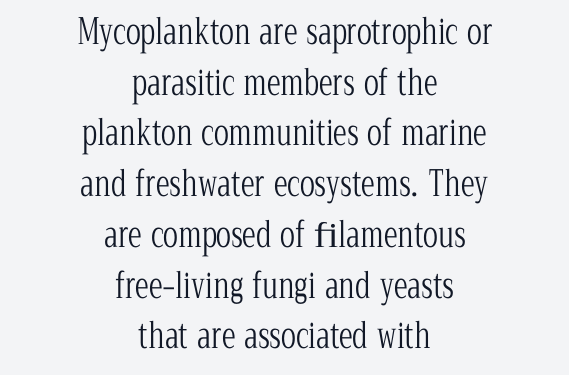
{"serif": "yes", "italic": "no", "bold": "no", "weight": "light", "width": "condensed", "stroke_contrast": "low", "x_height": "medium", "monospaced": "no", "underline": "no", "align": "center", "line_spacing": "normal", "line_spacing_ratio": 1.45, "letter_spacing": "normal", "letter_spacing_em": 0.0, "glyph_px": 35}
